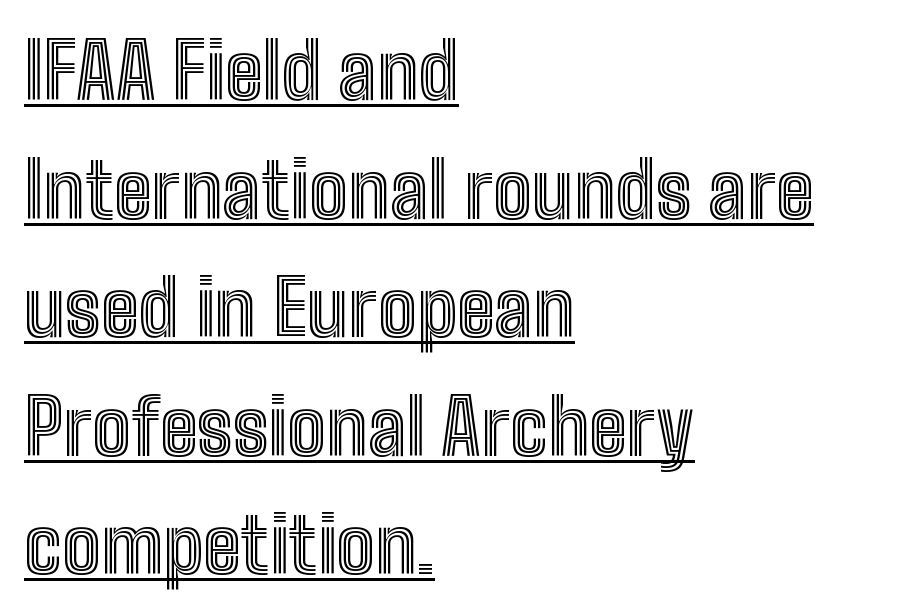
{"italic": "no", "width": "condensed", "x_height": "medium", "monospaced": "no", "underline": "yes", "align": "left", "line_spacing": "normal", "line_spacing_ratio": 1.54, "letter_spacing": "normal", "letter_spacing_em": 0.0, "glyph_px": 77}
